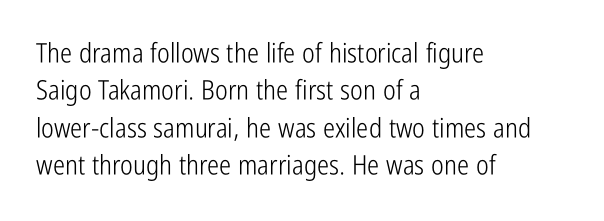
Q: Is the text bold? A: No.
Q: Is the text italic (slanted)? A: No, it is upright.
Q: Is the text underlined? A: No.
Q: How is the paragraph aligned? A: Left-aligned.
Q: Is the spacing between letters normal or unusually wide? A: Normal.
Q: Is the spacing between lines tight, normal or loose? A: Normal.
